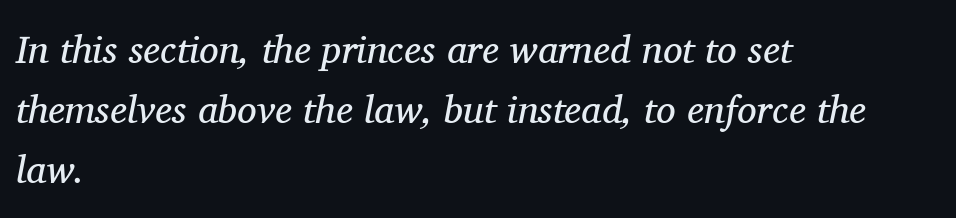
Q: Is the text bold? A: No.
Q: Is the text italic (slanted)? A: Yes, it leans right by about 11 degrees.
Q: Is the typeface a serif or a sans-serif typeface? A: Serif.
Q: Is the text underlined? A: No.
Q: How is the paragraph aligned? A: Left-aligned.
Q: Is the spacing between letters normal or unusually wide? A: Normal.
Q: Is the spacing between lines tight, normal or loose? A: Normal.
Q: Width (condensed, normal, or wide)? A: Normal.
Q: Stroke contrast? A: Medium.
Q: x-height? A: Medium.
Q: Monospaced? A: No.
